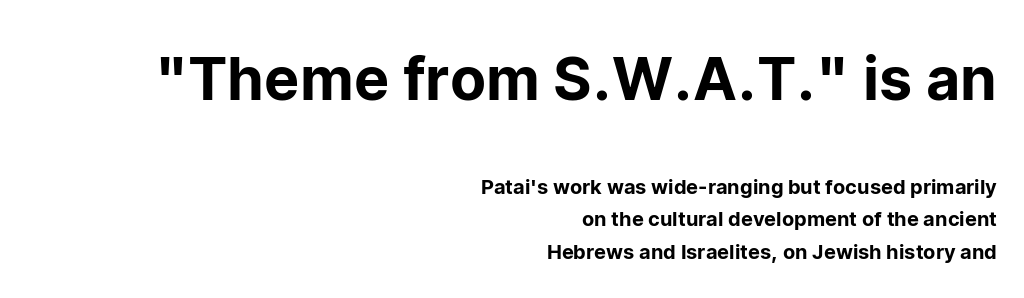
The image shows 59 px sans-serif type, upright; set right-aligned, normal line spacing (1.61x), normal letter spacing, not underlined; the first (top) block is 2.95x larger; low stroke contrast and a medium x-height.
